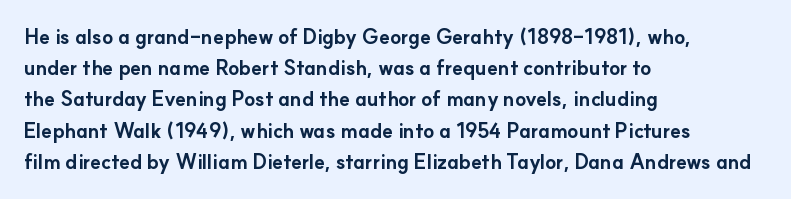
Q: Is the text bold? A: Yes.
Q: Is the text italic (slanted)? A: No, it is upright.
Q: Is the text underlined? A: No.
Q: How is the paragraph aligned? A: Left-aligned.
Q: Is the spacing between letters normal or unusually wide? A: Normal.
Q: Is the spacing between lines tight, normal or loose? A: Normal.
